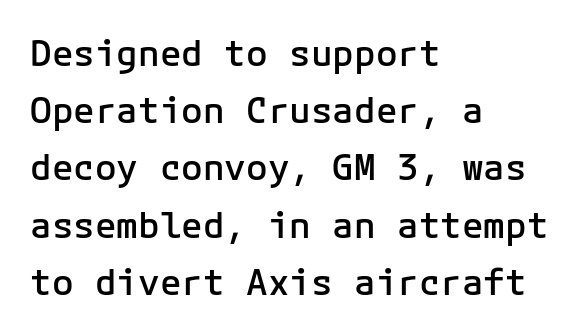
The image shows 36 px semibold sans-serif type, upright, monospaced; set left-aligned, normal line spacing (1.59x), normal letter spacing, not underlined; low stroke contrast and a medium x-height.
